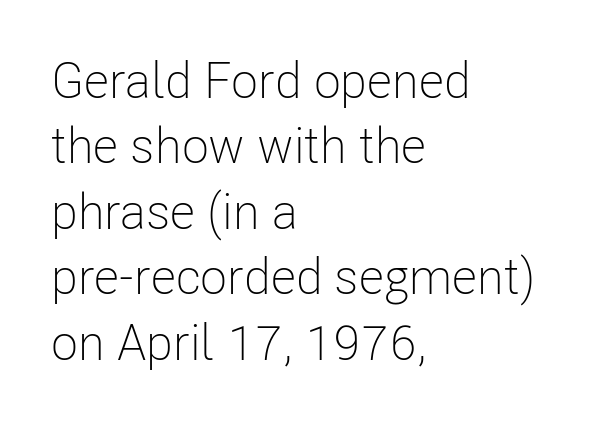
Glyph-to-glyph distance matches everyday printed text. Characters remain perfectly vertical along every line. Each letter's strokes conclude bluntly, with no projecting serifs. Each stroke keeps to a modest, everyday thickness or less. The area under the type is left untouched. Proportional: the letters do not fall into vertical columns.
